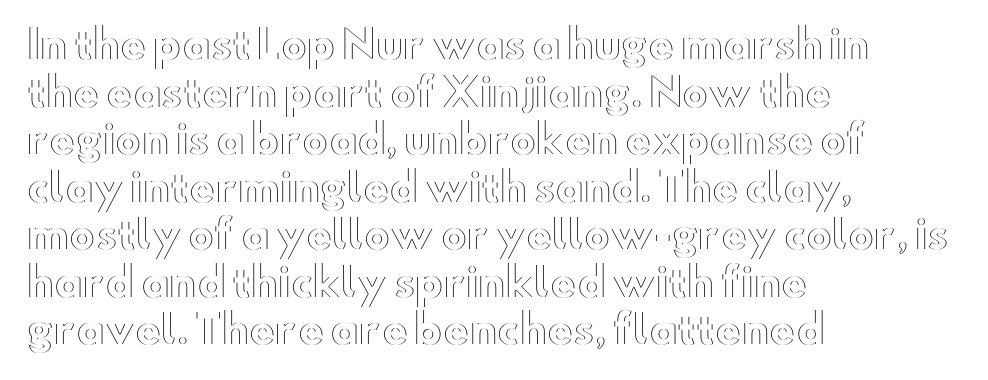
Q: Is the text italic (slanted)? A: No, it is upright.
Q: Is the text underlined? A: No.
Q: How is the paragraph aligned? A: Left-aligned.
Q: Is the spacing between letters normal or unusually wide? A: Normal.
Q: Width (condensed, normal, or wide)? A: Wide.
Q: x-height? A: Small.
Q: Monospaced? A: No.
